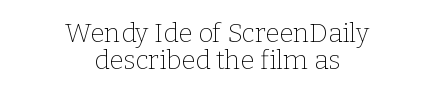
Q: Is the text bold? A: No.
Q: Is the text italic (slanted)? A: No, it is upright.
Q: Is the text underlined? A: No.
Q: How is the paragraph aligned? A: Centered.
Q: Is the spacing between letters normal or unusually wide? A: Normal.
Q: Is the spacing between lines tight, normal or loose? A: Tight.
